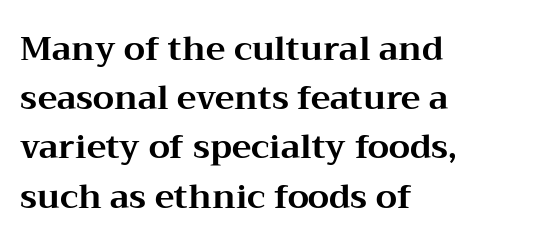
The image shows 33 px bold, wide serif type, upright; set left-aligned, normal line spacing (1.49x), normal letter spacing, not underlined; medium stroke contrast and a medium x-height.
